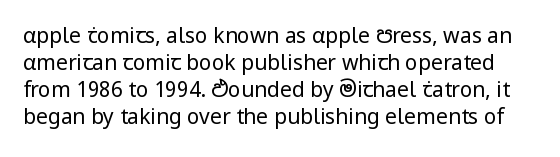
Beneath every word, the page is bare. Does extra space separate the letters? No, they use regular spacing. The designer left line spacing at the default. Is this a heavy cut? Hardly; it is regular or lighter. Ordinary non-slanted type is in use.
